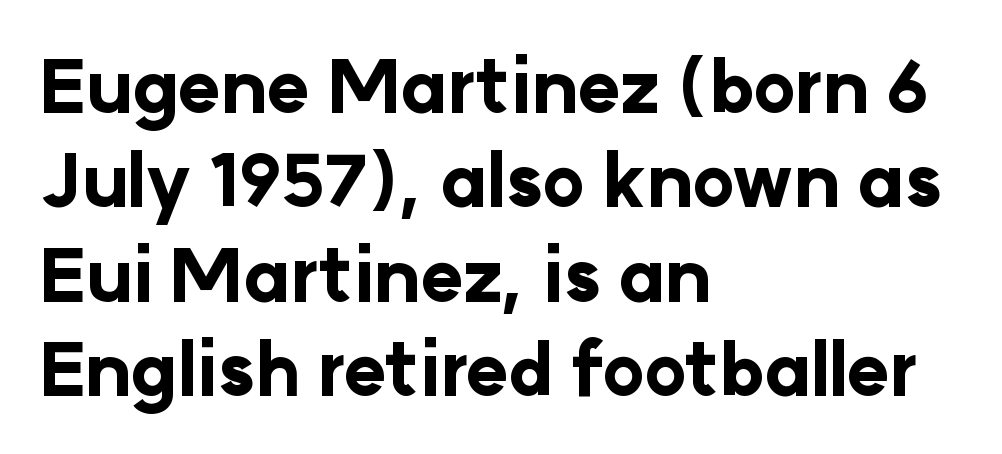
Successive baselines arrive at the customary interval. Each letter keeps its own natural width here, so spacing adapts to shape. The passage shown is emphatically bold. Ordinary non-slanted type is in use.
